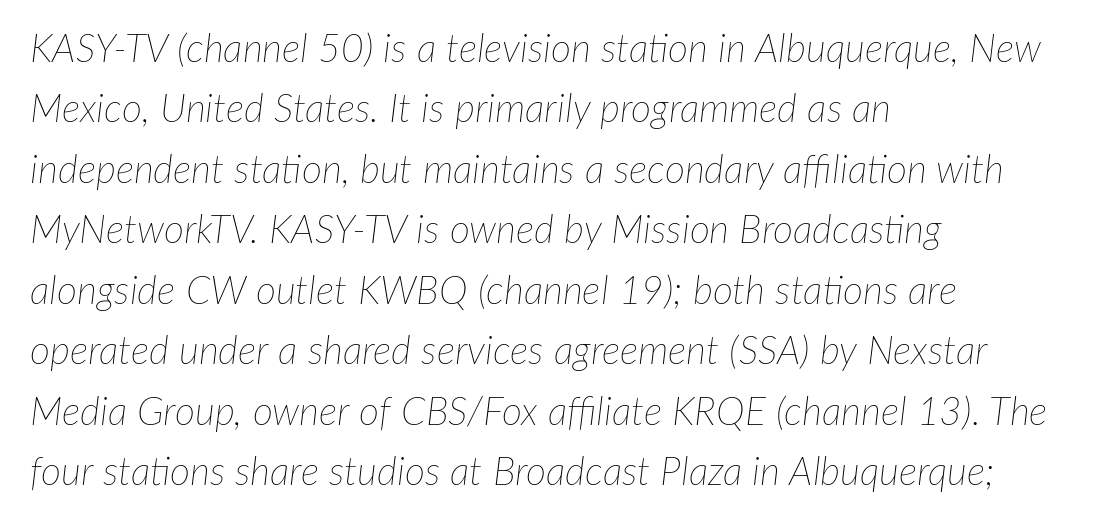
The image shows 39 px thin type, italic (leaning right); set left-aligned, normal line spacing (1.55x), normal letter spacing, not underlined; low stroke contrast and a medium x-height.
